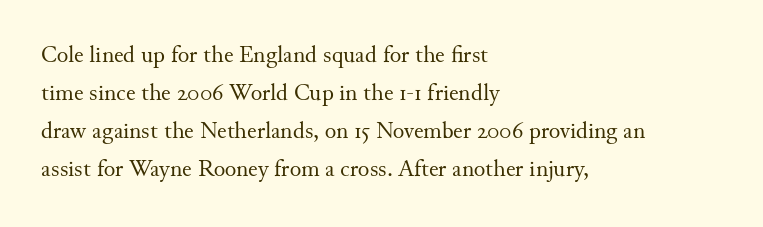
The image shows 24 px text type, upright; set left-aligned, normal line spacing (1.58x), normal letter spacing, not underlined.
